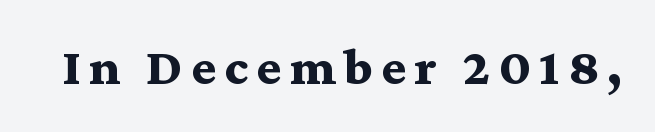
A bare baseline throughout the passage. Nope, not italic — everything's standing straight. Note the varied advance widths — an 'i' is clearly narrower than an 'm'. On the weight axis this lands at bold, roughly 700. The font family rendered here belongs to the serif group.
